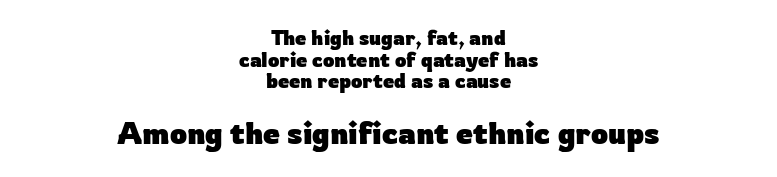
{"serif": "no", "italic": "no", "bold": "yes", "weight": "heavy", "width": "normal", "stroke_contrast": "low", "x_height": "medium", "monospaced": "no", "underline": "no", "align": "center", "line_spacing": "tight", "line_spacing_ratio": 1.08, "letter_spacing": "normal", "letter_spacing_em": 0.0, "larger_block": "second", "size_ratio": 1.5, "glyph_px": 30}
